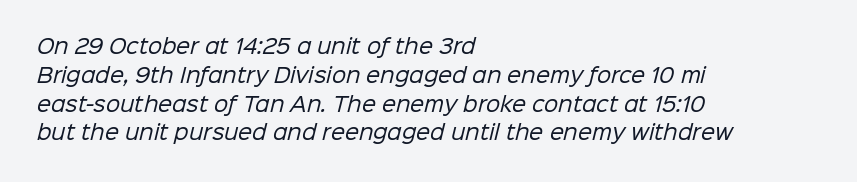
The image shows 20 px text type; set left-aligned, normal line spacing (1.44x), normal letter spacing, not underlined.
